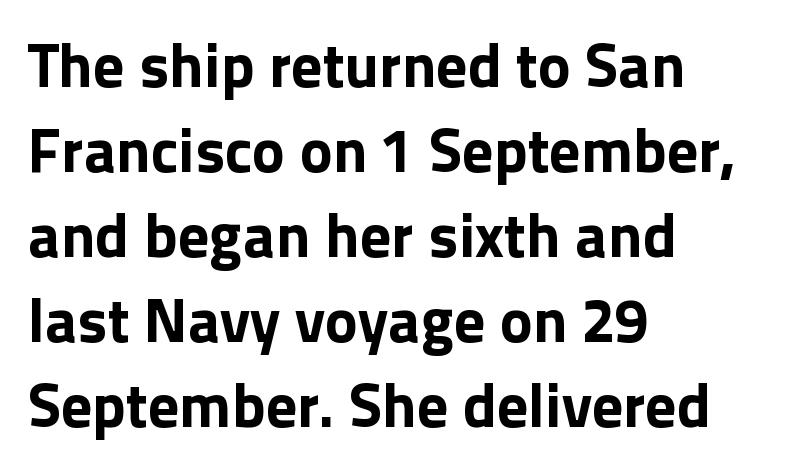
Q: Is the text bold? A: Yes.
Q: Is the text italic (slanted)? A: No, it is upright.
Q: Is the typeface a serif or a sans-serif typeface? A: Sans-serif.
Q: Is the text underlined? A: No.
Q: How is the paragraph aligned? A: Left-aligned.
Q: Is the spacing between letters normal or unusually wide? A: Normal.
Q: Is the spacing between lines tight, normal or loose? A: Normal.
Q: Width (condensed, normal, or wide)? A: Normal.
Q: x-height? A: Medium.
Q: Monospaced? A: No.
